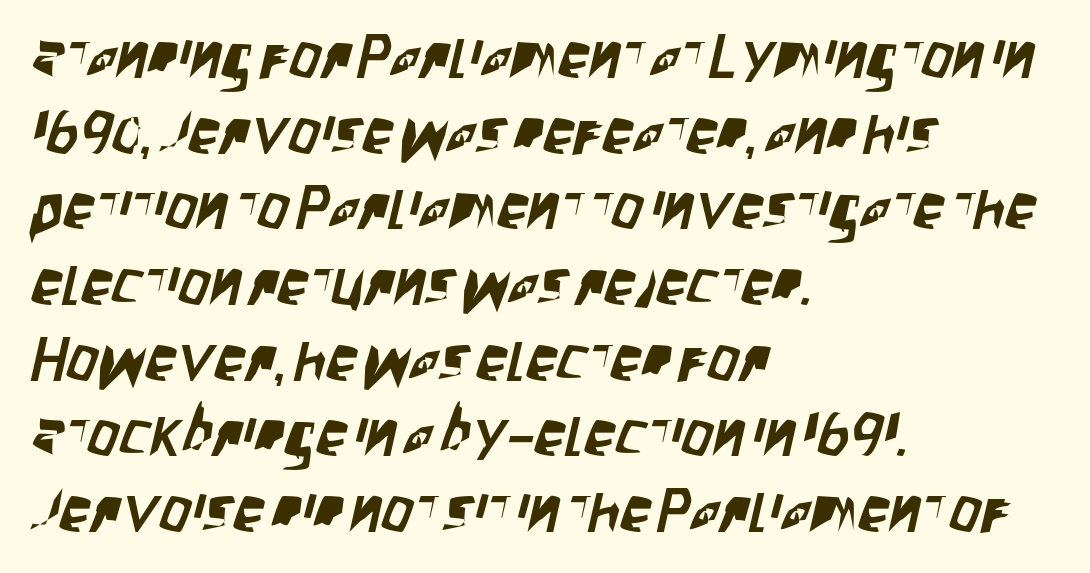
The image shows 62 px condensed sans-serif type; set left-aligned, line spacing 1.22x, normal letter spacing, not underlined; low stroke contrast and a large x-height.
